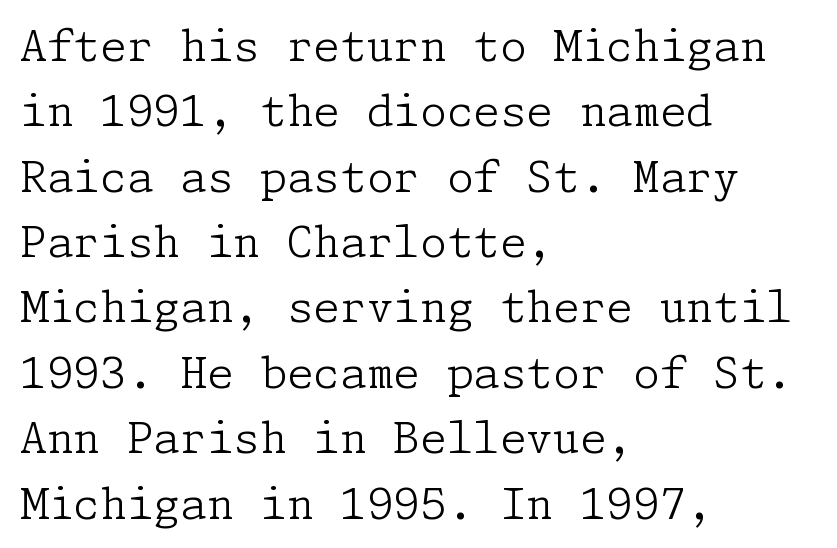
Q: Is the text bold? A: No.
Q: Is the text italic (slanted)? A: No, it is upright.
Q: Is the typeface a serif or a sans-serif typeface? A: Serif.
Q: Is the text underlined? A: No.
Q: How is the paragraph aligned? A: Left-aligned.
Q: Is the spacing between letters normal or unusually wide? A: Normal.
Q: Is the spacing between lines tight, normal or loose? A: Normal.
Q: Width (condensed, normal, or wide)? A: Normal.
Q: Stroke contrast? A: Low.
Q: x-height? A: Medium.
